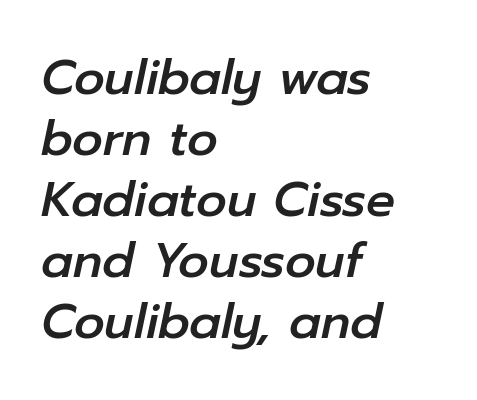
The image shows 48 px text type, italic (leaning right); set left-aligned, normal line spacing (1.27x), normal letter spacing, not underlined; low stroke contrast and a medium x-height.
